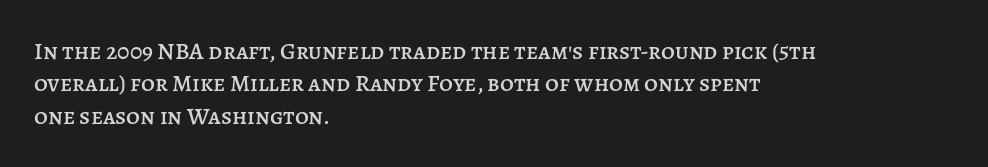
{"italic": "no", "underline": "no", "align": "left", "line_spacing": "normal", "line_spacing_ratio": 1.35, "letter_spacing": "normal", "letter_spacing_em": 0.0, "glyph_px": 24}
